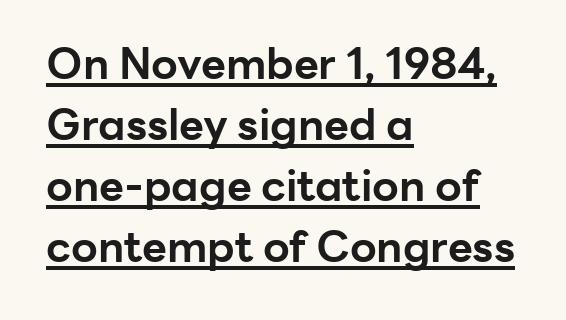
Q: Is the text bold? A: Yes.
Q: Is the text italic (slanted)? A: No, it is upright.
Q: Is the typeface a serif or a sans-serif typeface? A: Sans-serif.
Q: Is the text underlined? A: Yes.
Q: How is the paragraph aligned? A: Left-aligned.
Q: Is the spacing between letters normal or unusually wide? A: Normal.
Q: Is the spacing between lines tight, normal or loose? A: Normal.
Q: Width (condensed, normal, or wide)? A: Normal.
Q: Stroke contrast? A: Low.
Q: x-height? A: Medium.
Q: Monospaced? A: No.
